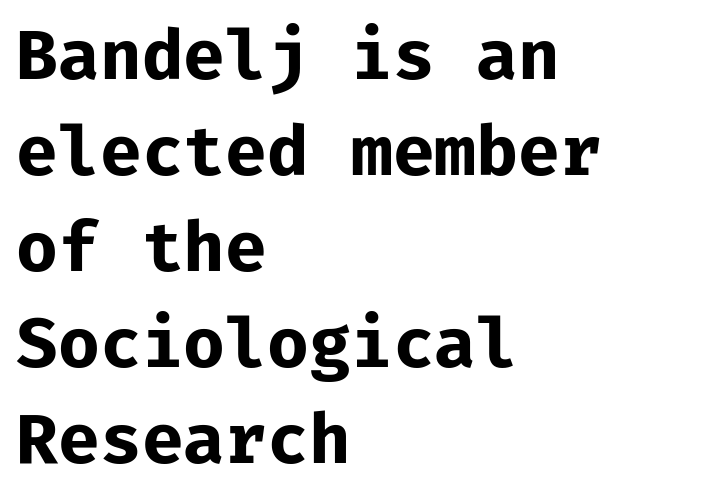
The leading is moderate, giving the passage an even texture. In terms of letterform style, serifs are entirely absent. Does extra space separate the letters? No, they use regular spacing. Line starts are locked; line ends wander. The zone under the glyphs is completely vacant.
